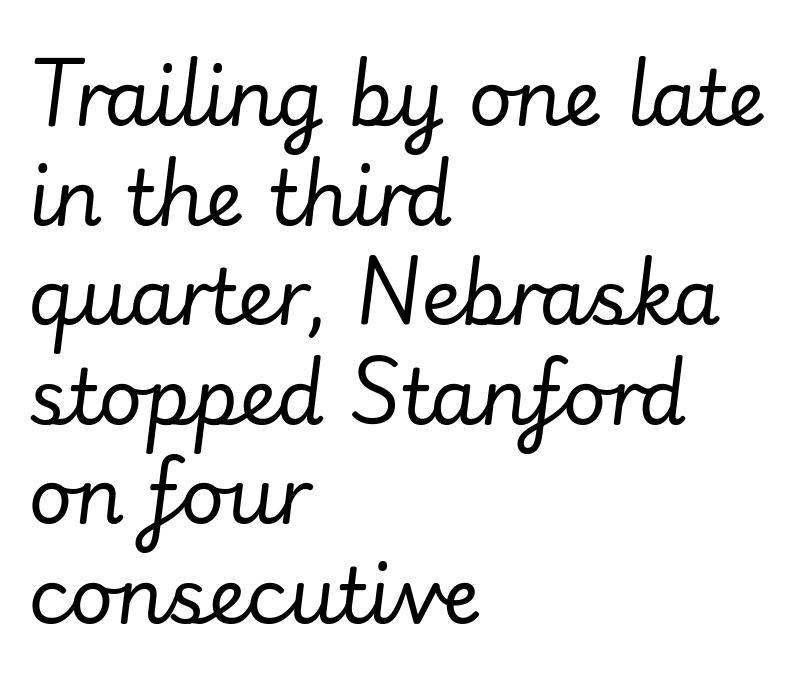
The typography opts for an oblique posture over an upright one. The space directly below the letters is spotless. Looks like regular typesetting: each glyph gets only the width it needs. The line texture is even and compact thanks to regular tracking.
